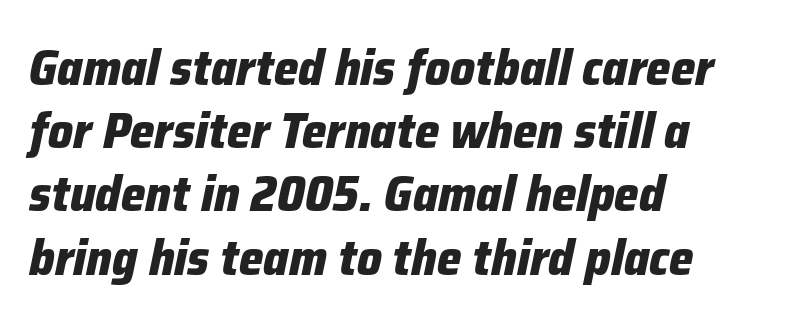
{"italic": "yes", "lean": "right", "slant_degrees": 12, "bold": "yes", "weight": "heavy", "width": "normal", "stroke_contrast": "low", "x_height": "medium", "monospaced": "no", "underline": "no", "align": "left", "line_spacing": "normal", "line_spacing_ratio": 1.29, "letter_spacing": "normal", "letter_spacing_em": 0.0, "glyph_px": 49}
